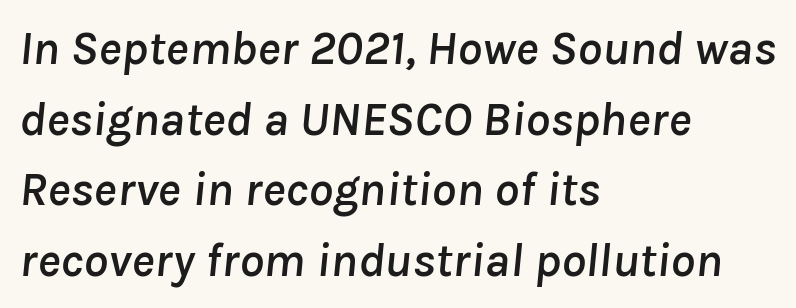
Q: Is the text italic (slanted)? A: Yes, it leans right by about 8 degrees.
Q: Is the text underlined? A: No.
Q: How is the paragraph aligned? A: Left-aligned.
Q: Is the spacing between letters normal or unusually wide? A: Normal.
Q: Is the spacing between lines tight, normal or loose? A: Normal.
Q: Width (condensed, normal, or wide)? A: Normal.
Q: Stroke contrast? A: Low.
Q: x-height? A: Medium.
Q: Monospaced? A: No.
